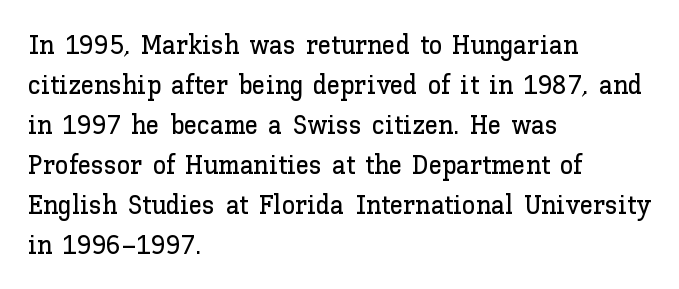
The image shows 27 px text type, upright; set left-aligned, normal line spacing (1.48x), normal letter spacing, not underlined.
